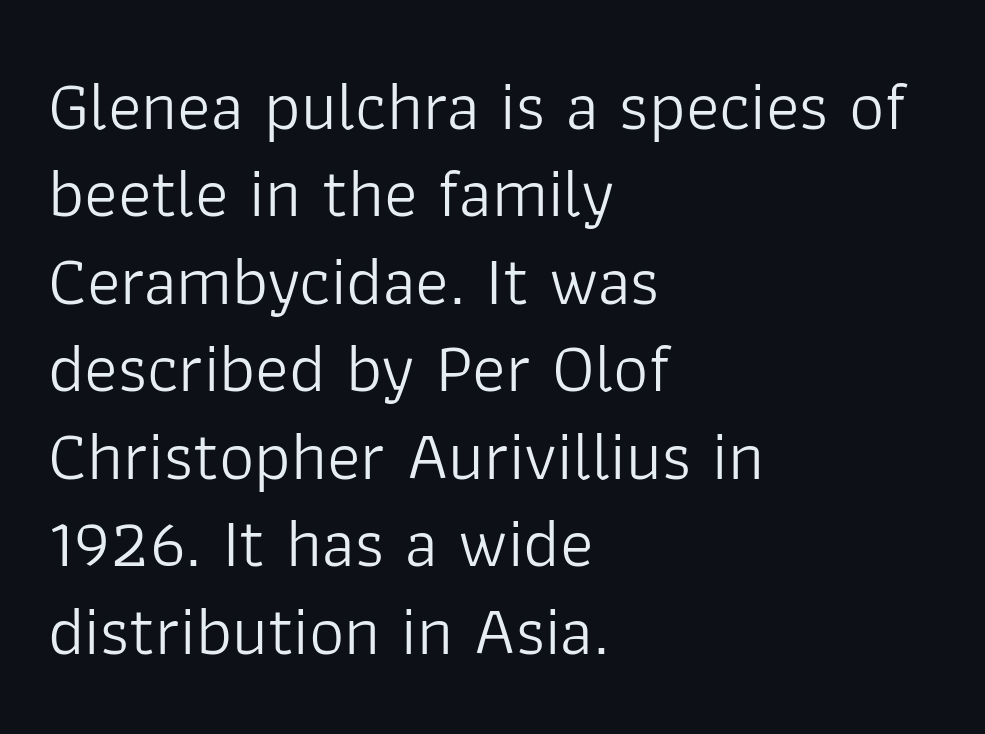
{"serif": "no", "italic": "no", "bold": "no", "weight": "light", "width": "normal", "stroke_contrast": "low", "x_height": "medium", "monospaced": "no", "underline": "no", "align": "left", "line_spacing": "normal", "line_spacing_ratio": 1.25, "letter_spacing": "normal", "letter_spacing_em": 0.0, "glyph_px": 70}
